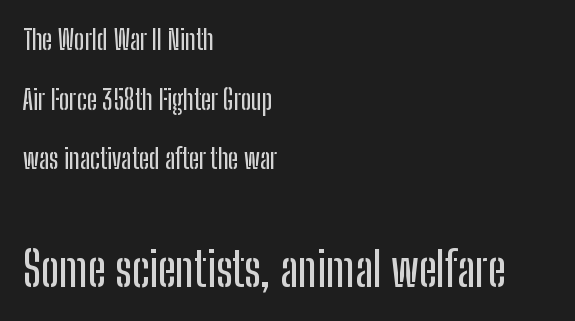
A bare baseline throughout the passage. Line spacing here is loose. A typesetter would call this proportional, since set widths differ per character. Rendered with straight, roman letterforms. The passage shown has conventional tracking throughout. A student would call this left alignment; a typographer would say flush left, rag right.
